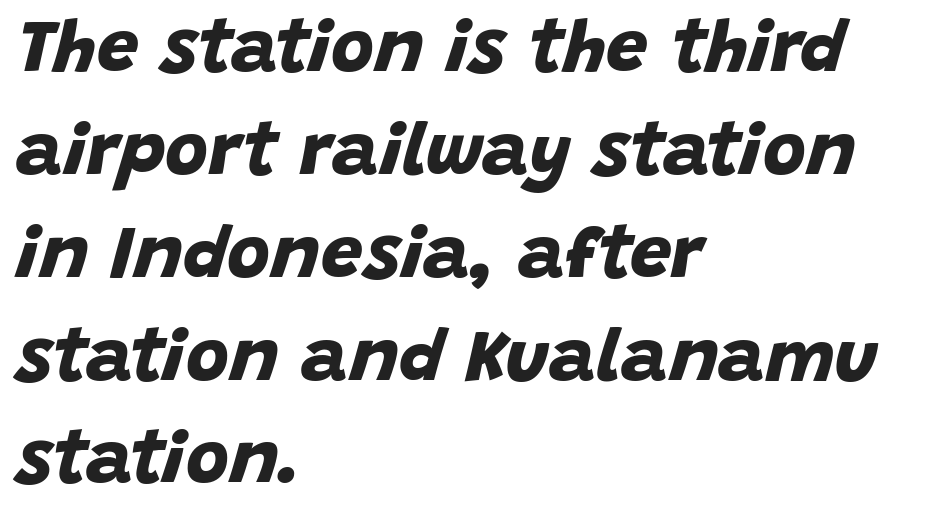
Q: Is the text bold? A: Yes.
Q: Is the typeface a serif or a sans-serif typeface? A: Sans-serif.
Q: Is the text underlined? A: No.
Q: How is the paragraph aligned? A: Left-aligned.
Q: Is the spacing between letters normal or unusually wide? A: Normal.
Q: Is the spacing between lines tight, normal or loose? A: Normal.
Q: Width (condensed, normal, or wide)? A: Normal.
Q: Stroke contrast? A: Low.
Q: x-height? A: Large.
Q: Monospaced? A: No.
